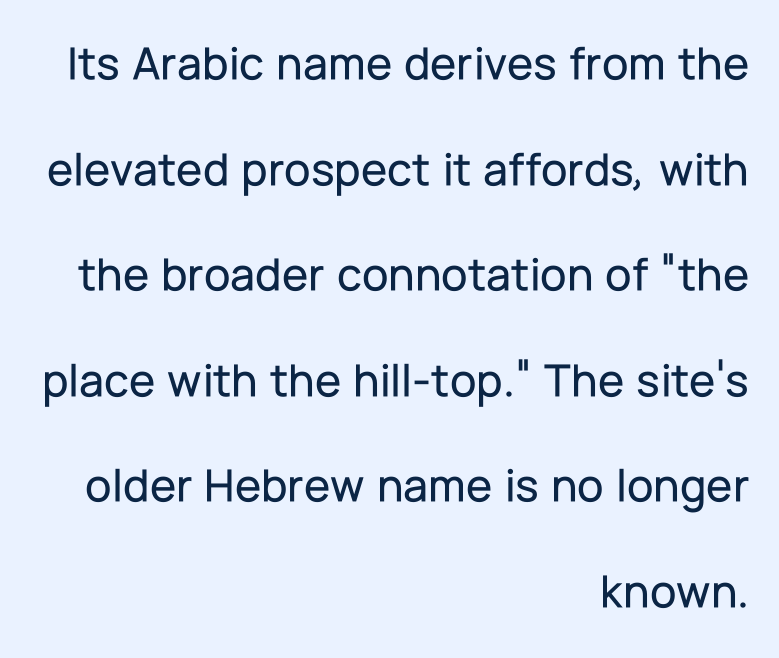
Q: Is the text italic (slanted)? A: No, it is upright.
Q: Is the typeface a serif or a sans-serif typeface? A: Sans-serif.
Q: Is the text underlined? A: No.
Q: How is the paragraph aligned? A: Right-aligned.
Q: Is the spacing between letters normal or unusually wide? A: Normal.
Q: Is the spacing between lines tight, normal or loose? A: Loose.
Q: Width (condensed, normal, or wide)? A: Normal.
Q: Stroke contrast? A: Low.
Q: x-height? A: Medium.
Q: Monospaced? A: No.
